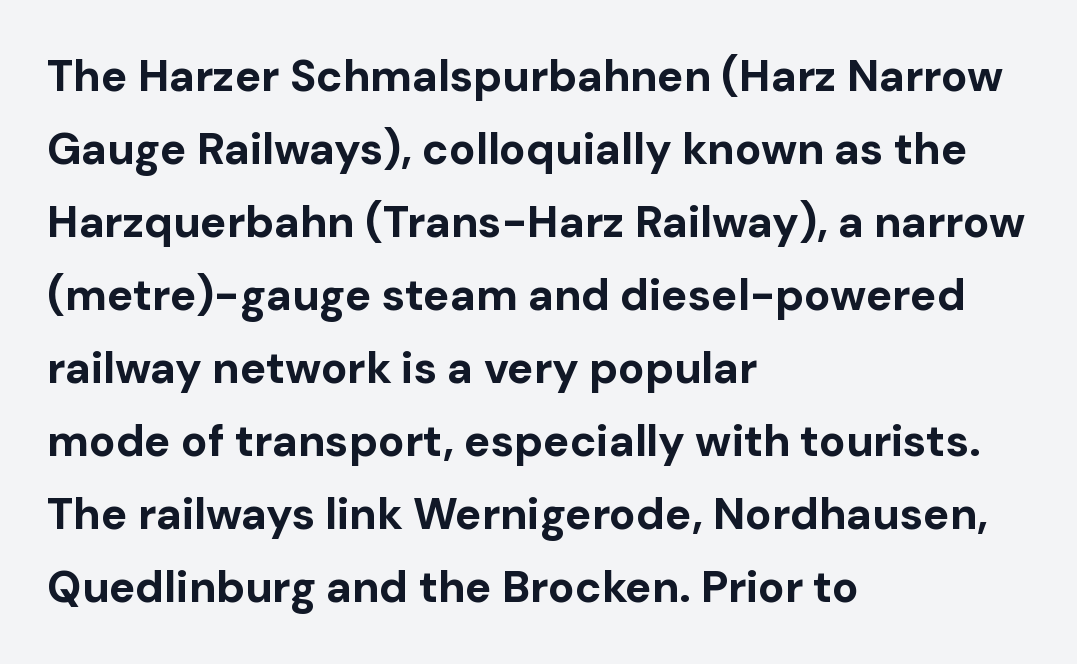
The image shows 44 px bold sans-serif type, upright; set left-aligned, normal line spacing (1.66x), normal letter spacing, not underlined; low stroke contrast and a medium x-height.
